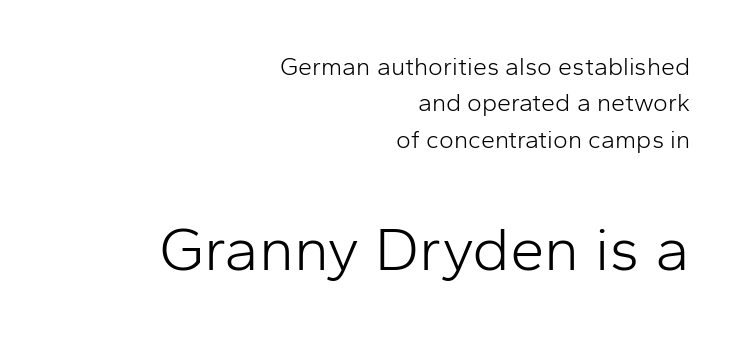
{"serif": "no", "italic": "no", "bold": "no", "weight": "light", "width": "normal", "stroke_contrast": "low", "x_height": "medium", "monospaced": "no", "underline": "no", "align": "right", "line_spacing": "normal", "line_spacing_ratio": 1.46, "letter_spacing": "normal", "letter_spacing_em": 0.0, "larger_block": "second", "size_ratio": 2.48, "glyph_px": 62}
